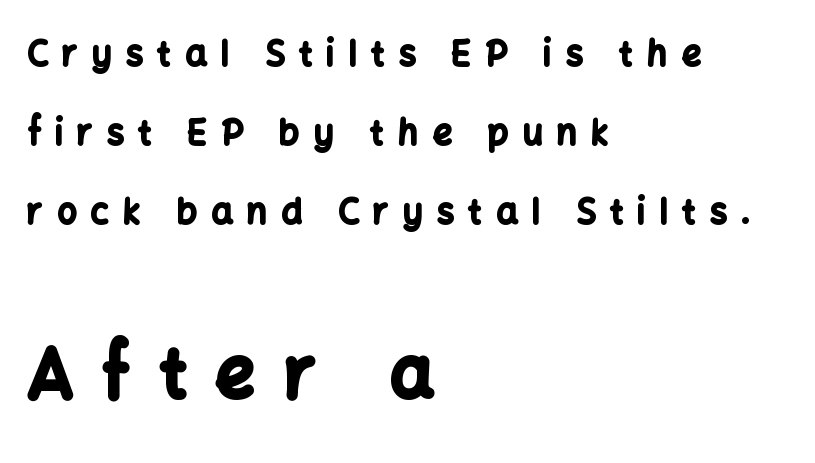
The image shows 69 px bold sans-serif type, upright; set left-aligned, loose line spacing (2.33x), unusually wide letter spacing (+0.42 em), not underlined; the second (bottom) block is 2.03x larger; low stroke contrast and a medium x-height.
